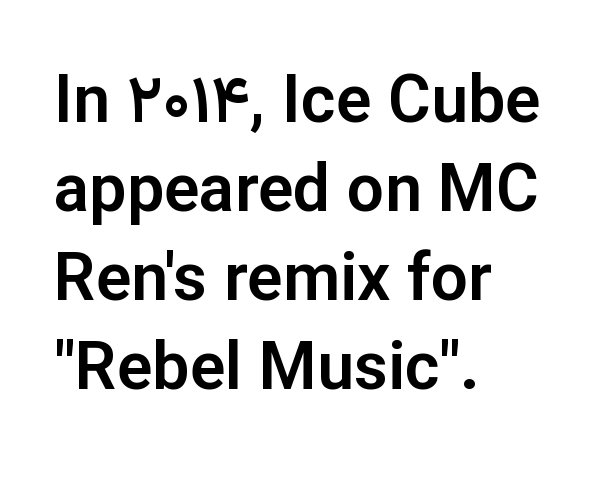
The rendering uses natural spacing where letterforms have individual widths. The passage shown is not underscored anywhere. The designer left line spacing at the default. Note: no serifs on the glyphs. This rendering leaves character spacing at its baseline value. The paragraph has a hard left edge and a soft right edge.
